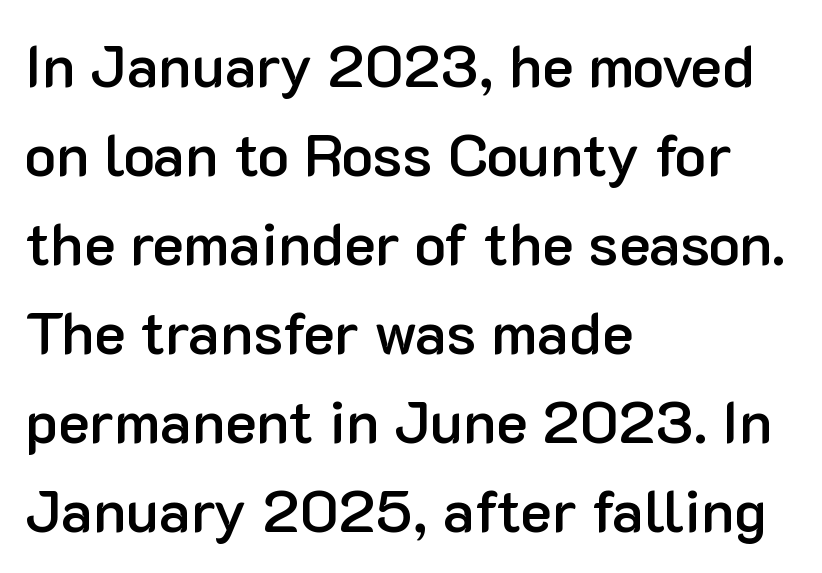
The image shows 59 px semibold sans-serif type, upright; set left-aligned, normal line spacing (1.51x), normal letter spacing, not underlined; low stroke contrast and a medium x-height.
